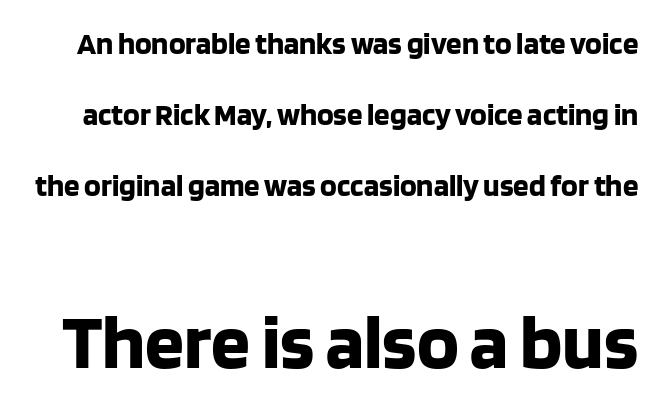
Q: Is the text bold? A: Yes.
Q: Is the text italic (slanted)? A: No, it is upright.
Q: Is the typeface a serif or a sans-serif typeface? A: Sans-serif.
Q: Is the text underlined? A: No.
Q: Is the spacing between letters normal or unusually wide? A: Normal.
Q: Is the spacing between lines tight, normal or loose? A: Loose.
Q: Which block of text is set in a larger size, the first (top) or the second (bottom)? A: The second (bottom) one.
Q: Width (condensed, normal, or wide)? A: Normal.
Q: Stroke contrast? A: Low.
Q: x-height? A: Large.
Q: Monospaced? A: No.
